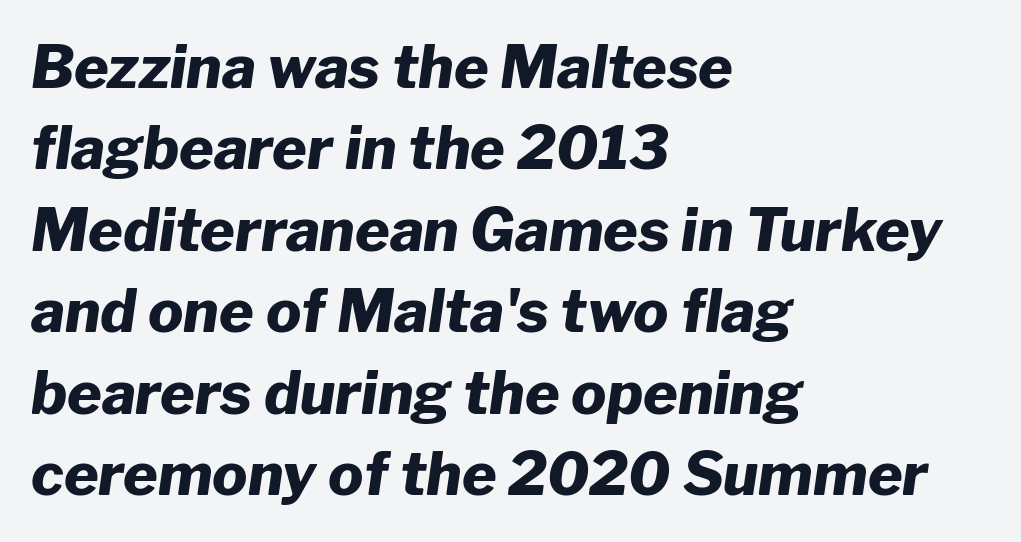
{"italic": "yes", "lean": "right", "slant_degrees": 8, "bold": "yes", "weight": "heavy", "width": "normal", "stroke_contrast": "low", "x_height": "medium", "monospaced": "no", "underline": "no", "align": "left", "line_spacing": "normal", "line_spacing_ratio": 1.38, "letter_spacing": "normal", "letter_spacing_em": 0.0, "glyph_px": 59}
